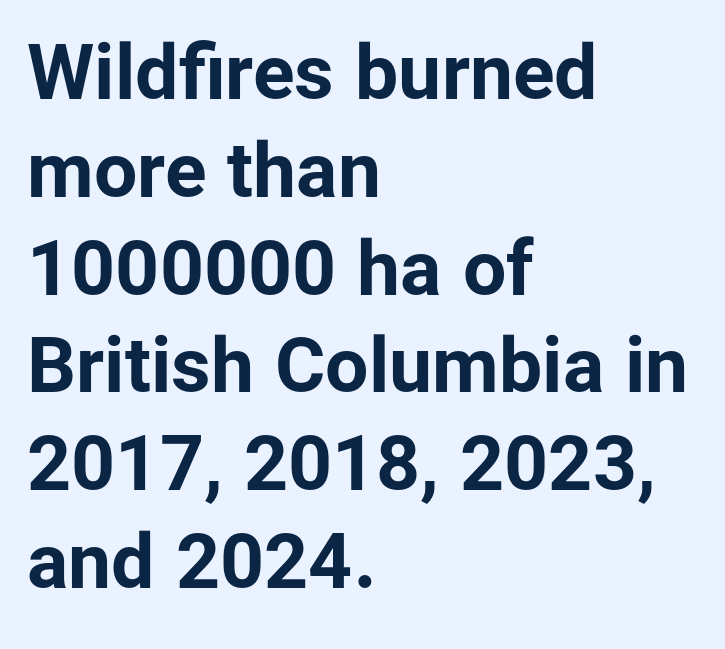
{"serif": "no", "italic": "no", "bold": "yes", "weight": "bold", "width": "normal", "stroke_contrast": "low", "x_height": "medium", "monospaced": "no", "underline": "no", "align": "left", "line_spacing": "normal", "line_spacing_ratio": 1.27, "letter_spacing": "normal", "letter_spacing_em": 0.0, "glyph_px": 77}
